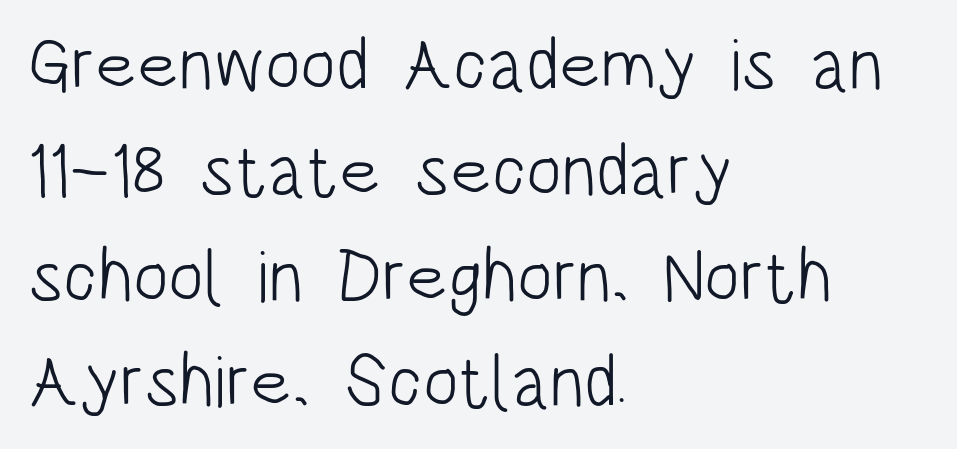
Q: Is the text bold? A: No.
Q: Is the text italic (slanted)? A: No, it is upright.
Q: Is the typeface a serif or a sans-serif typeface? A: Sans-serif.
Q: Is the text underlined? A: No.
Q: How is the paragraph aligned? A: Left-aligned.
Q: Is the spacing between letters normal or unusually wide? A: Normal.
Q: Is the spacing between lines tight, normal or loose? A: Normal.
Q: Width (condensed, normal, or wide)? A: Condensed.
Q: Stroke contrast? A: Low.
Q: x-height? A: Large.
Q: Monospaced? A: No.
